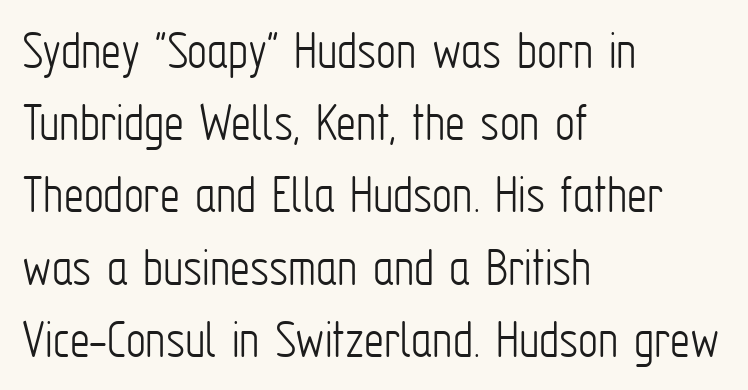
Q: Is the text bold? A: No.
Q: Is the text italic (slanted)? A: No, it is upright.
Q: Is the typeface a serif or a sans-serif typeface? A: Sans-serif.
Q: Is the text underlined? A: No.
Q: How is the paragraph aligned? A: Left-aligned.
Q: Is the spacing between letters normal or unusually wide? A: Normal.
Q: Is the spacing between lines tight, normal or loose? A: Normal.
Q: Width (condensed, normal, or wide)? A: Condensed.
Q: Stroke contrast? A: Low.
Q: x-height? A: Medium.
Q: Monospaced? A: No.
